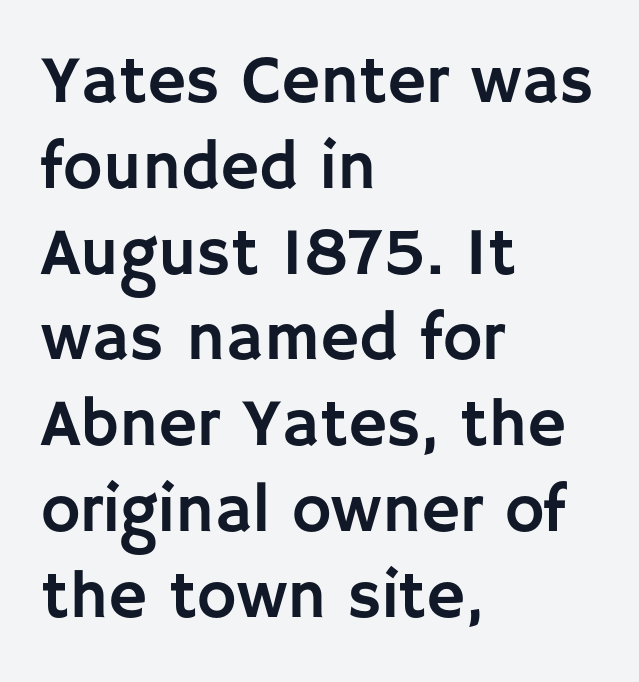
One-word summary of the alignment: left. A typesetter would mark this as roman, not italic. The rendering shows plain stroke endings on the letterforms — a sans-serif design. Successive baselines arrive at the customary interval. A typesetter would call this zero additional tracking. Unmarked baselines from the first word to the last.
